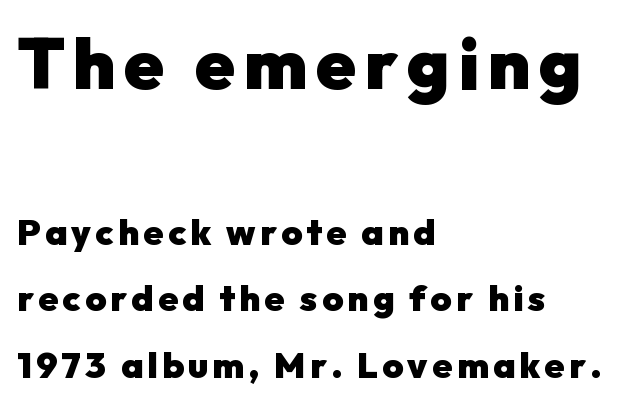
{"serif": "no", "italic": "no", "bold": "yes", "weight": "heavy", "width": "normal", "stroke_contrast": "low", "x_height": "medium", "monospaced": "no", "underline": "no", "align": "left", "line_spacing_ratio": 1.86, "larger_block": "first", "size_ratio": 2.0, "glyph_px": 72}
